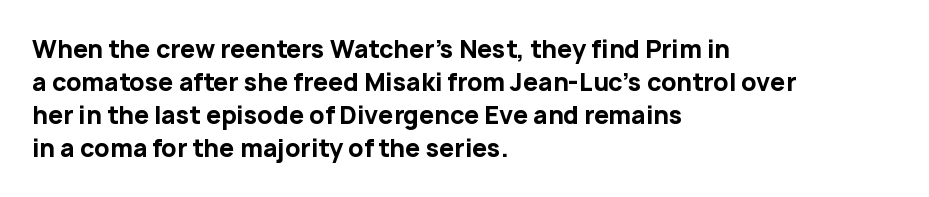
{"italic": "no", "bold": "yes", "underline": "no", "align": "left", "line_spacing": "normal", "line_spacing_ratio": 1.37, "letter_spacing": "normal", "letter_spacing_em": 0.0, "glyph_px": 24}
